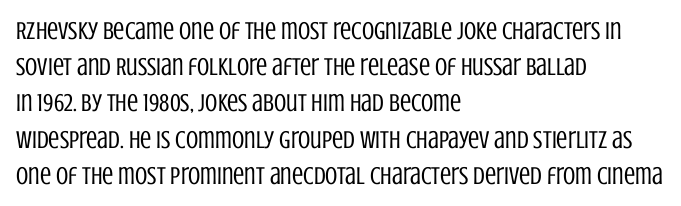
{"italic": "no", "bold": "no", "underline": "no", "align": "left", "line_spacing": "normal", "line_spacing_ratio": 1.45, "letter_spacing": "normal", "letter_spacing_em": 0.0, "glyph_px": 25}
